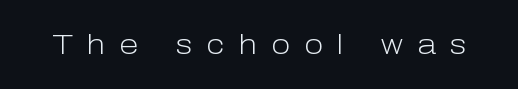
Q: Is the text bold? A: No.
Q: Is the text italic (slanted)? A: No, it is upright.
Q: Is the typeface a serif or a sans-serif typeface? A: Sans-serif.
Q: Is the text underlined? A: No.
Q: Is the spacing between letters normal or unusually wide? A: Unusually wide.
Q: Width (condensed, normal, or wide)? A: Normal.
Q: Stroke contrast? A: Low.
Q: x-height? A: Medium.
Q: Monospaced? A: No.
